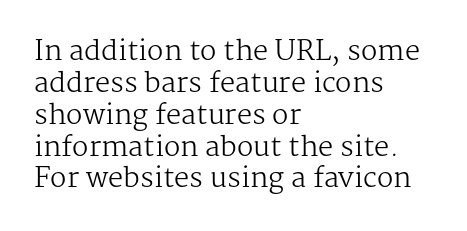
{"italic": "no", "bold": "no", "underline": "no", "align": "left", "line_spacing_ratio": 1.18, "letter_spacing": "normal", "letter_spacing_em": 0.0, "glyph_px": 27}
